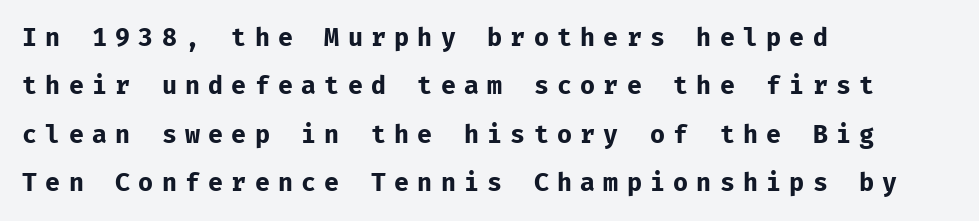
The image shows 25 px bold type, upright; set left-aligned, loose line spacing (1.94x), unusually wide letter spacing (+0.33 em), not underlined.
